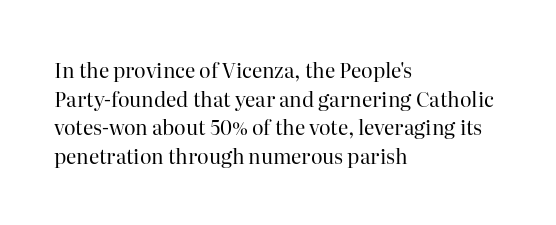
Q: Is the text bold? A: No.
Q: Is the text italic (slanted)? A: No, it is upright.
Q: Is the text underlined? A: No.
Q: How is the paragraph aligned? A: Left-aligned.
Q: Is the spacing between letters normal or unusually wide? A: Normal.
Q: Is the spacing between lines tight, normal or loose? A: Normal.
